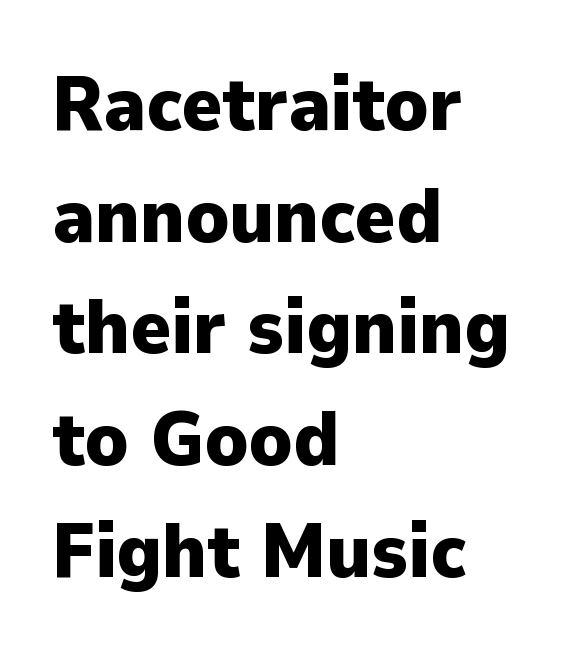
{"serif": "no", "italic": "no", "bold": "yes", "weight": "heavy", "width": "normal", "stroke_contrast": "low", "x_height": "medium", "monospaced": "no", "underline": "no", "align": "left", "line_spacing": "normal", "line_spacing_ratio": 1.45, "letter_spacing": "normal", "letter_spacing_em": 0.0, "glyph_px": 77}
